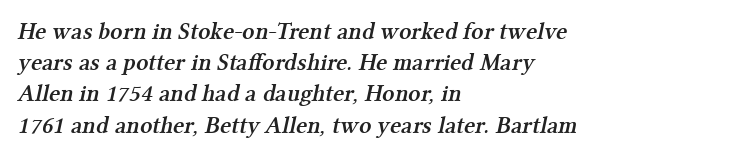
The rendering uses a semibold face; strokes are thickened but not to full bold. The space between consecutive lines is moderate. How are the letters spaced? Ordinarily, with no added tracking. Glance below the letters and you will spot only blank space.
